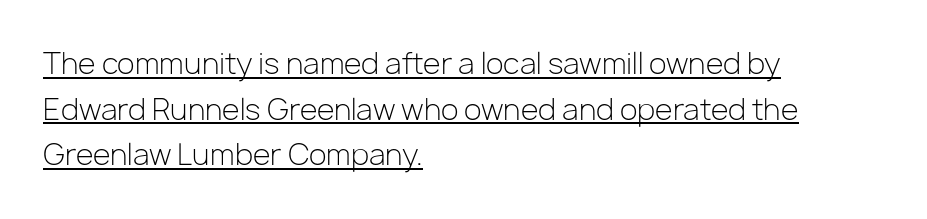
Q: Is the text bold? A: No.
Q: Is the text italic (slanted)? A: No, it is upright.
Q: Is the typeface a serif or a sans-serif typeface? A: Sans-serif.
Q: Is the text underlined? A: Yes.
Q: How is the paragraph aligned? A: Left-aligned.
Q: Is the spacing between letters normal or unusually wide? A: Normal.
Q: Is the spacing between lines tight, normal or loose? A: Normal.
Q: Width (condensed, normal, or wide)? A: Normal.
Q: Stroke contrast? A: Low.
Q: x-height? A: Medium.
Q: Monospaced? A: No.
